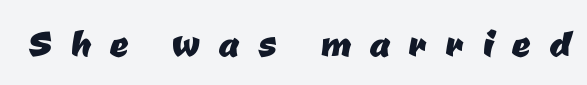
Think of a printed novel: that variable character pitch is what you see here. You could only call the tracking loose — the letters float apart. Type without underlining. Is this a sans? Yes — the strokes have no serifs.
